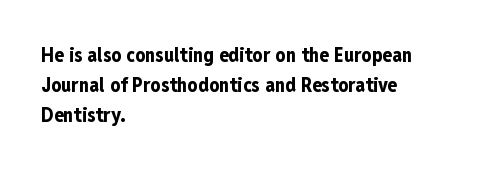
Q: Is the text bold? A: Yes.
Q: Is the text italic (slanted)? A: No, it is upright.
Q: Is the text underlined? A: No.
Q: How is the paragraph aligned? A: Left-aligned.
Q: Is the spacing between letters normal or unusually wide? A: Normal.
Q: Is the spacing between lines tight, normal or loose? A: Normal.
